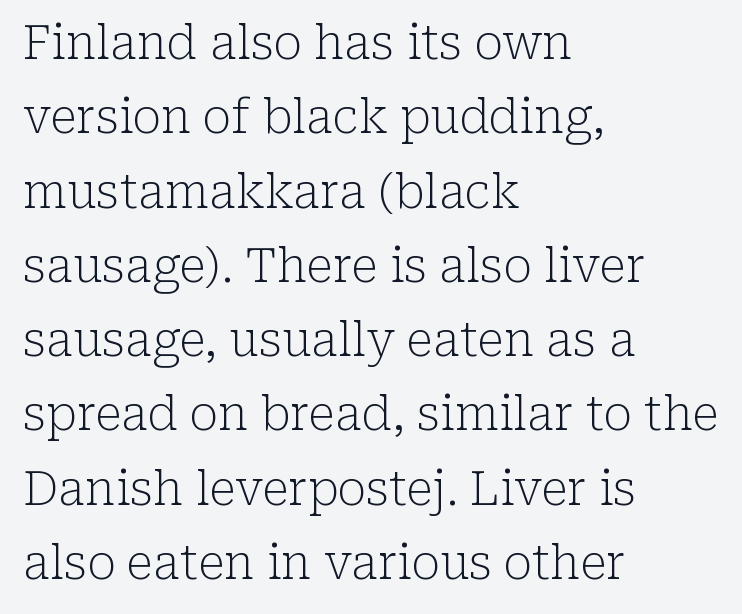
{"serif": "yes", "italic": "no", "bold": "no", "weight": "light", "width": "normal", "stroke_contrast": "low", "x_height": "medium", "monospaced": "no", "underline": "no", "align": "left", "line_spacing": "normal", "line_spacing_ratio": 1.58, "letter_spacing": "normal", "letter_spacing_em": 0.0, "glyph_px": 47}
